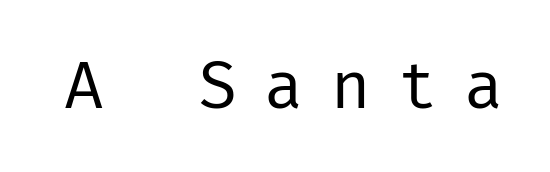
Substantial extra tracking has been applied to these lines. Ink coverage per letter is moderate at most. This is roman type, the default non-slanted kind. To sum up the face: it is a sans, with no serifs. Only glyphs here, with clear space below each row.
